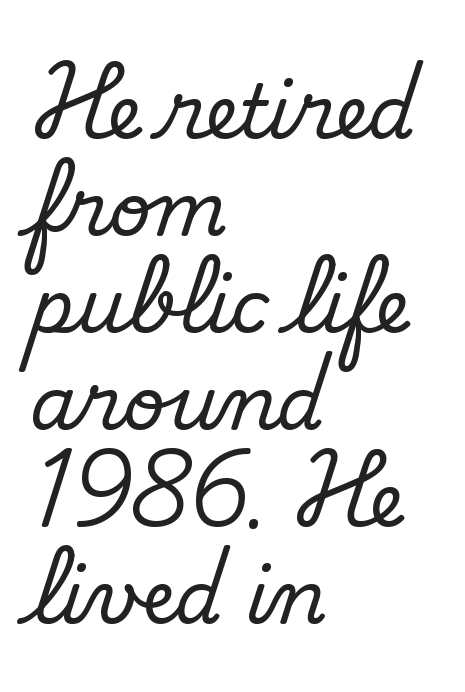
Q: Is the text bold? A: No.
Q: Is the typeface a serif or a sans-serif typeface? A: Sans-serif.
Q: Is the text underlined? A: No.
Q: How is the paragraph aligned? A: Left-aligned.
Q: Is the spacing between letters normal or unusually wide? A: Normal.
Q: Is the spacing between lines tight, normal or loose? A: Normal.
Q: Width (condensed, normal, or wide)? A: Normal.
Q: Stroke contrast? A: Low.
Q: x-height? A: Small.
Q: Monospaced? A: No.
